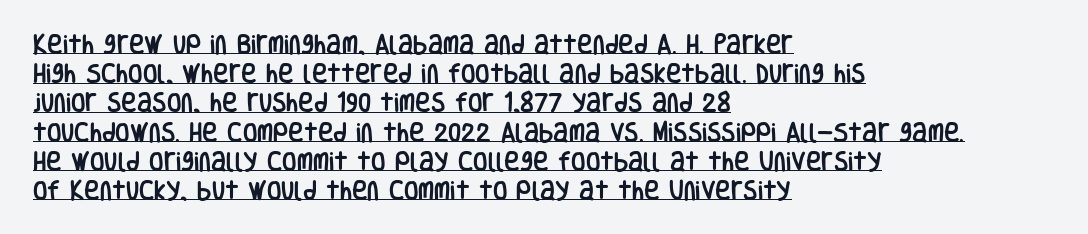
{"italic": "no", "underline": "yes", "align": "left", "line_spacing": "normal", "line_spacing_ratio": 1.39, "letter_spacing": "normal", "letter_spacing_em": 0.0, "glyph_px": 21}
